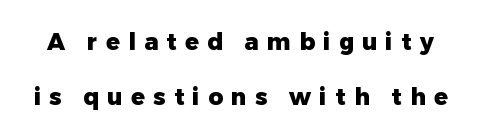
Q: Is the text bold? A: Yes.
Q: Is the text italic (slanted)? A: No, it is upright.
Q: Is the text underlined? A: No.
Q: Is the spacing between letters normal or unusually wide? A: Unusually wide.
Q: Is the spacing between lines tight, normal or loose? A: Loose.
